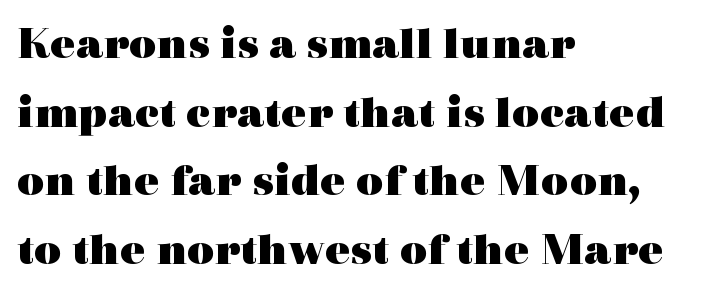
Q: Is the text bold? A: Yes.
Q: Is the text italic (slanted)? A: No, it is upright.
Q: Is the typeface a serif or a sans-serif typeface? A: Serif.
Q: Is the text underlined? A: No.
Q: How is the paragraph aligned? A: Left-aligned.
Q: Is the spacing between letters normal or unusually wide? A: Normal.
Q: Is the spacing between lines tight, normal or loose? A: Normal.
Q: Width (condensed, normal, or wide)? A: Wide.
Q: x-height? A: Medium.
Q: Monospaced? A: No.
